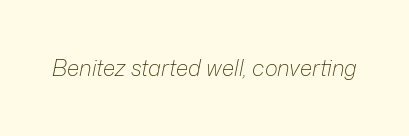
{"italic": "yes", "lean": "right", "slant_degrees": 12, "bold": "no", "underline": "no", "letter_spacing": "normal", "letter_spacing_em": 0.0, "glyph_px": 22}
